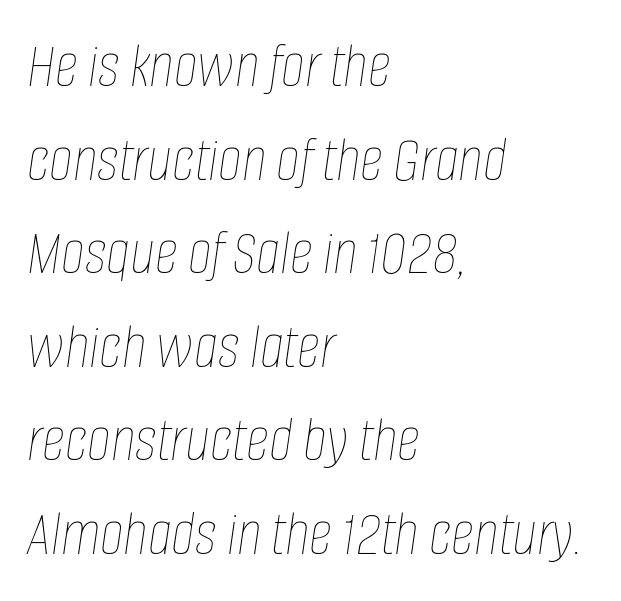
{"italic": "yes", "lean": "right", "slant_degrees": 8, "bold": "no", "weight": "thin", "width": "condensed", "stroke_contrast": "low", "x_height": "large", "monospaced": "no", "underline": "no", "align": "left", "line_spacing": "normal", "line_spacing_ratio": 1.44, "letter_spacing": "normal", "letter_spacing_em": 0.0, "glyph_px": 65}
